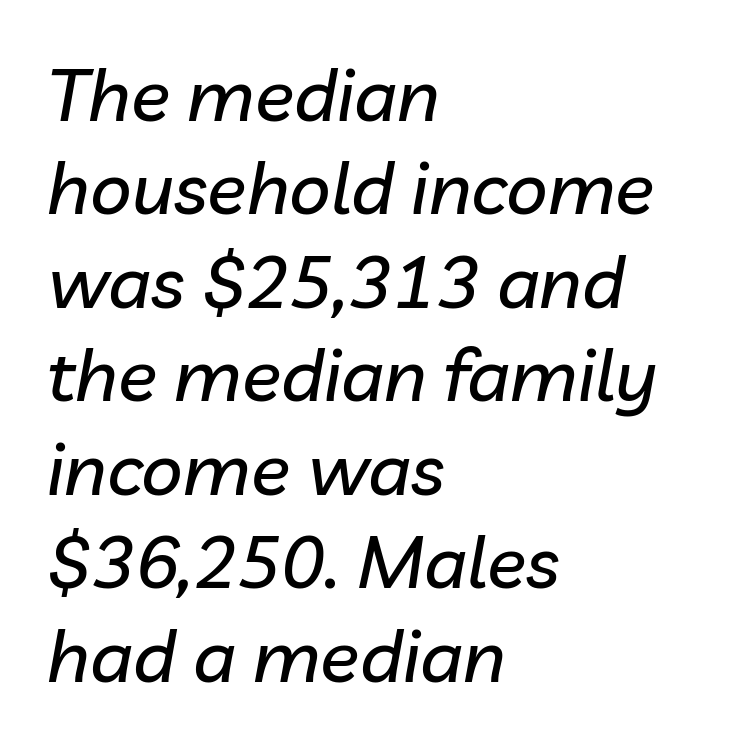
{"italic": "yes", "lean": "right", "slant_degrees": 10, "width": "normal", "stroke_contrast": "low", "x_height": "medium", "monospaced": "no", "underline": "no", "align": "left", "line_spacing": "normal", "line_spacing_ratio": 1.28, "letter_spacing": "normal", "letter_spacing_em": 0.0, "glyph_px": 73}
